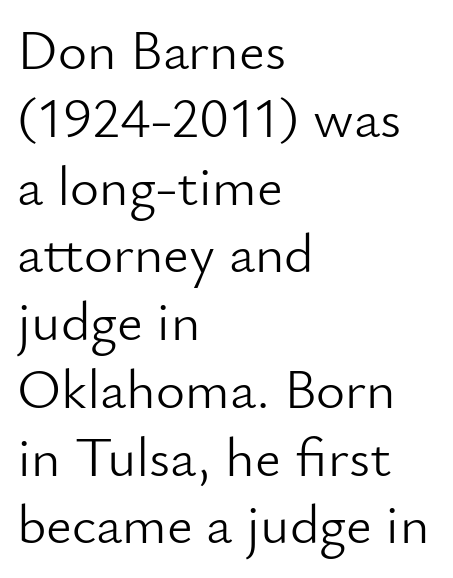
Q: Is the text bold? A: No.
Q: Is the text italic (slanted)? A: No, it is upright.
Q: Is the typeface a serif or a sans-serif typeface? A: Sans-serif.
Q: Is the text underlined? A: No.
Q: How is the paragraph aligned? A: Left-aligned.
Q: Is the spacing between letters normal or unusually wide? A: Normal.
Q: Width (condensed, normal, or wide)? A: Normal.
Q: Stroke contrast? A: Low.
Q: x-height? A: Small.
Q: Monospaced? A: No.
